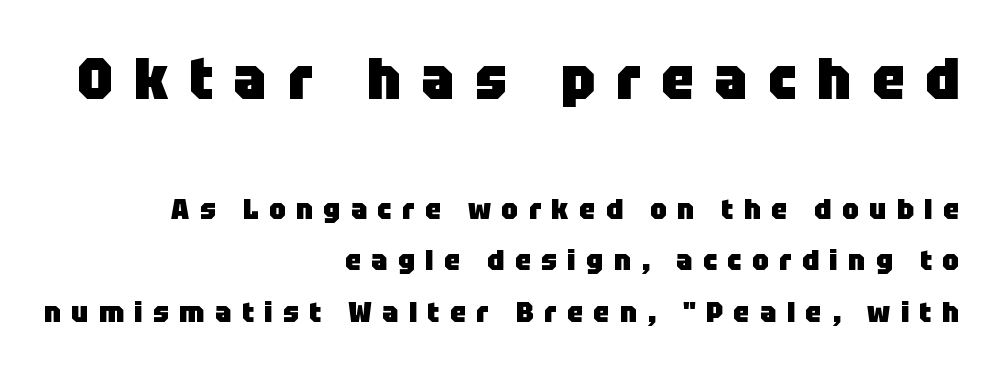
The rendering anchors every line to the right-hand side. Font category for this specimen: sans-serif. This rendering widens character spacing well past its baseline value. Students, this is bold: see how much ink each stroke carries. The rendering shrinks the type as you move from the upper chunk to the lower.
